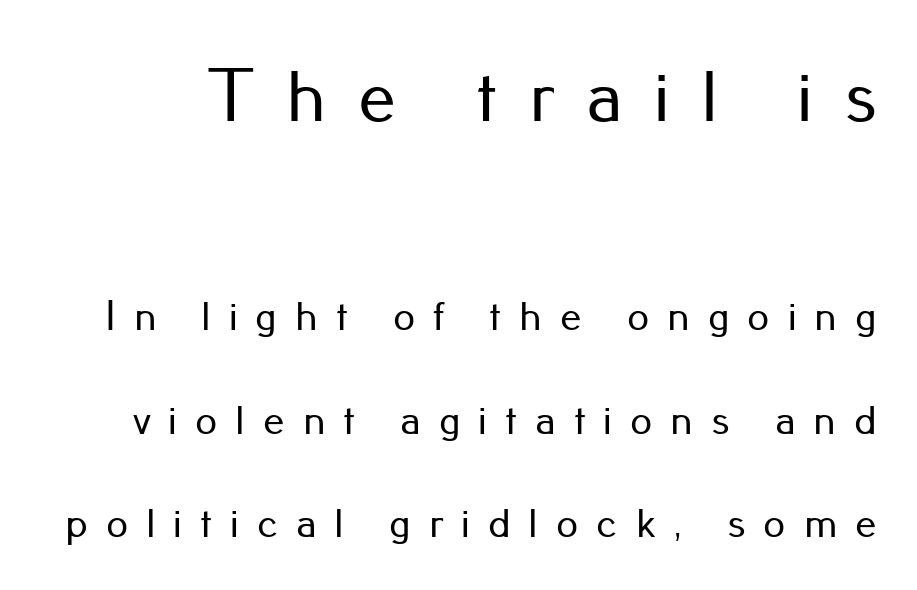
The image shows 76 px sans-serif type, upright; set loose line spacing (2.41x), unusually wide letter spacing (+0.42 em), not underlined; the first (top) block is 1.77x larger; low stroke contrast and a small x-height.
